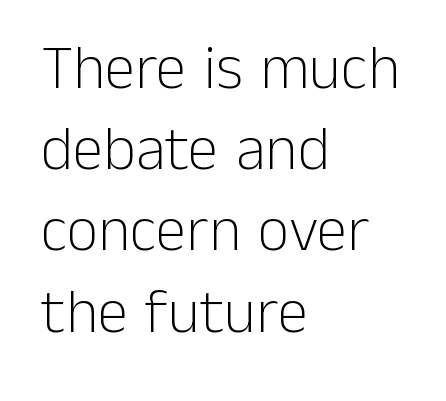
Beneath every word, the page is bare. These lines are rendered in a variable-pitch font. In terms of posture, this sample is upright. The letters sit at their default tracking, neither squeezed nor spread. Weight: in the light-to-regular range. Casual observation: everything's shoved over to the left.
